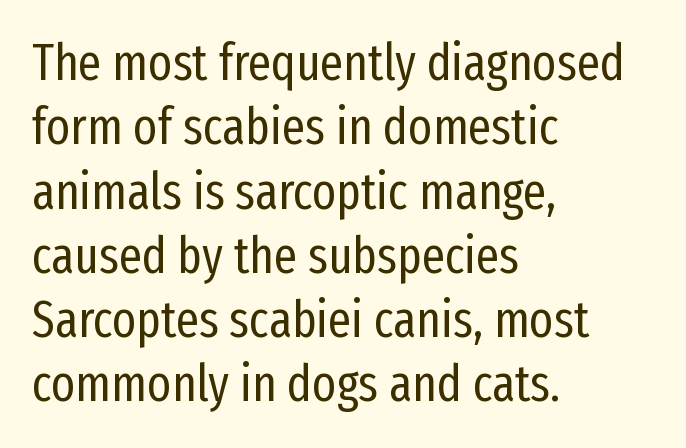
{"serif": "no", "italic": "no", "bold": "no", "weight": "regular", "width": "condensed", "stroke_contrast": "low", "x_height": "medium", "monospaced": "no", "underline": "no", "align": "left", "line_spacing": "normal", "line_spacing_ratio": 1.26, "letter_spacing": "normal", "letter_spacing_em": 0.0, "glyph_px": 51}
